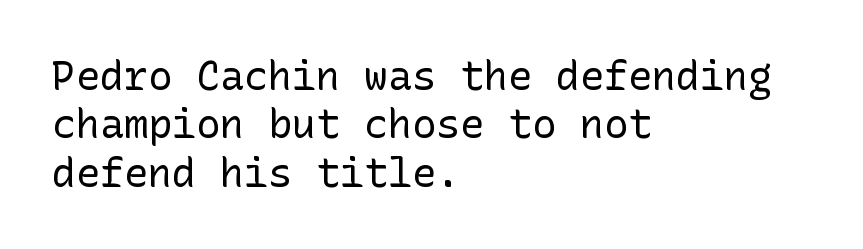
Each stroke keeps to a modest, everyday thickness or less. Serifs: no, the terminals of the letterforms are clean. The passage shown has conventional tracking throughout. Descenders are the only things crossing below the line. Layout note: lines flush left. Posture: upright roman.
